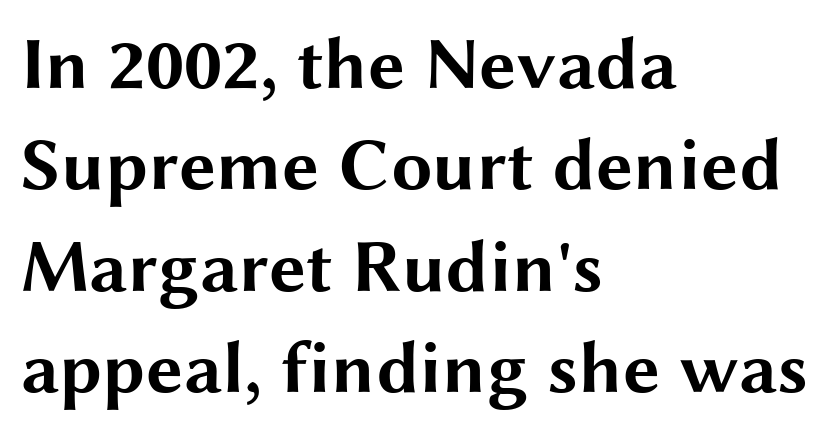
The designer left line spacing at the default. Posture: vertical. Note the varied advance widths — an 'i' is clearly narrower than an 'm'. The lines are quadded left.
